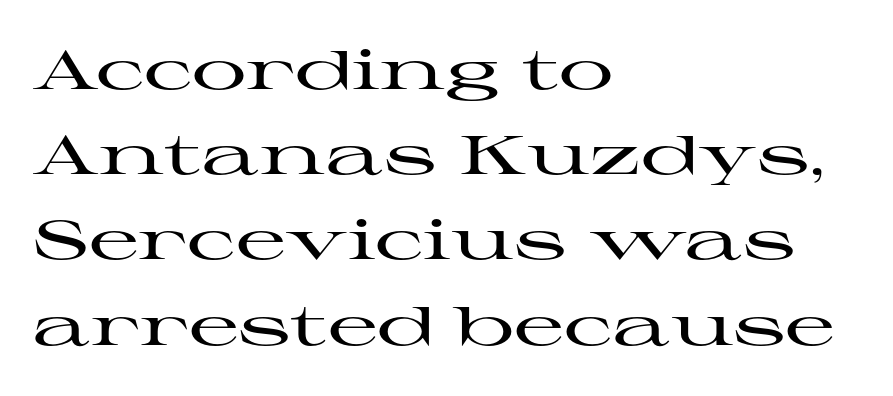
The lettering stays uniformly vertical, giving the passage a roman look. The type is set solid horizontally, with unmodified tracking. I'd call this a serif setting — the letters wear small feet. These lines sit exactly where default settings would place them. Note the varied advance widths — an 'i' is clearly narrower than an 'm'.
